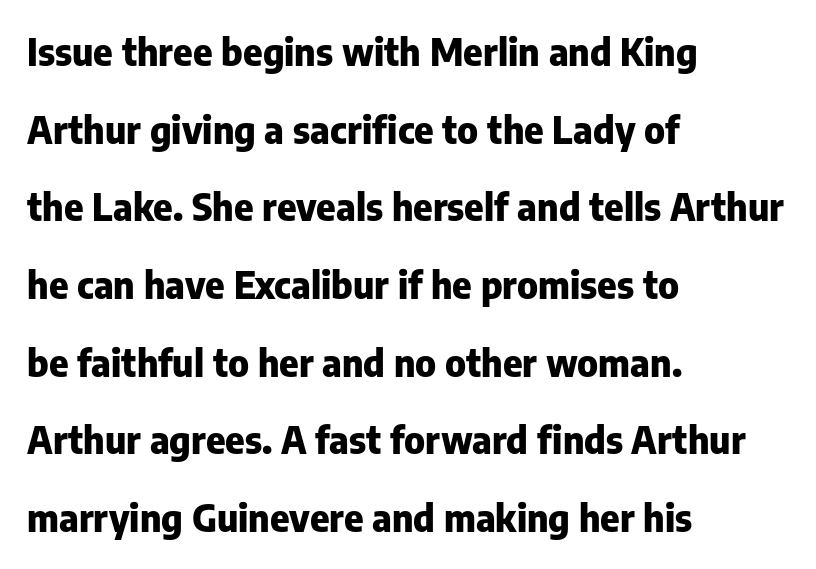
The image shows 37 px heavy sans-serif type, upright; set left-aligned, loose line spacing (2.1x), normal letter spacing, not underlined; low stroke contrast and a medium x-height.
